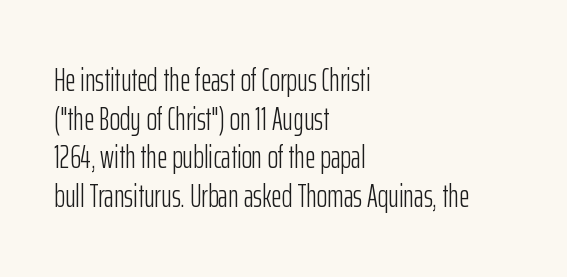
{"serif": "no", "italic": "no", "bold": "no", "weight": "light", "width": "condensed", "stroke_contrast": "low", "x_height": "medium", "monospaced": "no", "underline": "no", "align": "left", "line_spacing_ratio": 1.21, "letter_spacing": "normal", "letter_spacing_em": 0.0, "glyph_px": 32}
